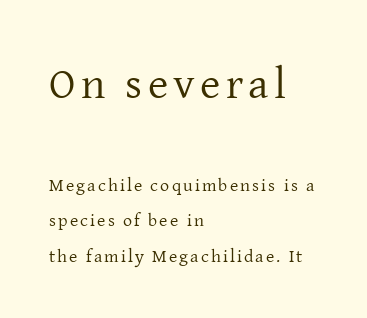
Q: Is the text bold? A: No.
Q: Is the text italic (slanted)? A: No, it is upright.
Q: Is the typeface a serif or a sans-serif typeface? A: Serif.
Q: Is the text underlined? A: No.
Q: How is the paragraph aligned? A: Left-aligned.
Q: Is the spacing between lines tight, normal or loose? A: Loose.
Q: Which block of text is set in a larger size, the first (top) or the second (bottom)? A: The first (top) one.
Q: Width (condensed, normal, or wide)? A: Normal.
Q: Stroke contrast? A: Low.
Q: x-height? A: Medium.
Q: Monospaced? A: No.
